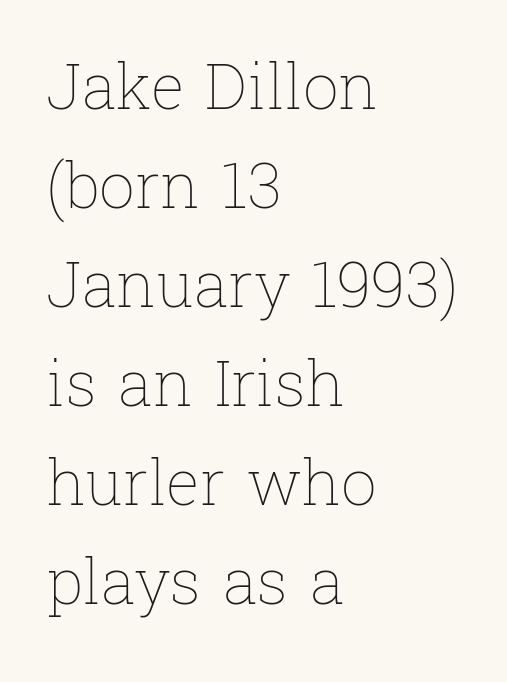
Tracking here is standard; glyphs follow each other at the usual distance. Is the block centered? No — it sits flush against the left margin. Nope, not italic — everything's standing straight. The font sits on the lighter half of the weight spectrum, regular included. One glance says typical: line gaps are just what's usual.
